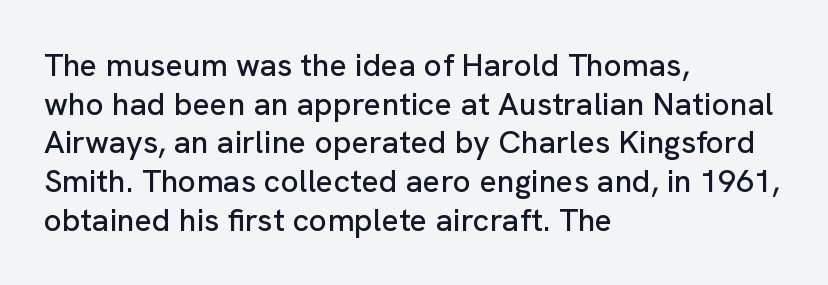
Caption: multi-line text, flush left, ragged right. These lines are rendered in a variable-pitch font. Examine the stroke ends and you'll find no serifs. A clean baseline with only descenders dipping below it. The horizontal fit of the characters is conventional and even.
